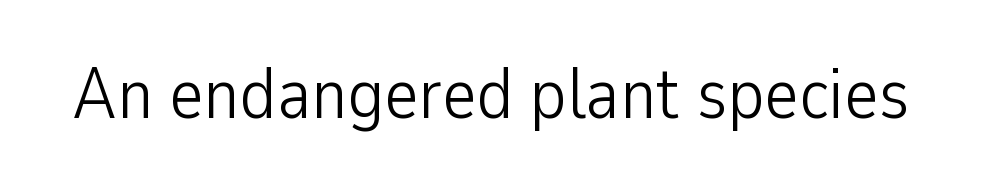
Compared with typical body copy, the letter spacing here is the same. The typography opts for an upright posture over an oblique one. Only glyphs here, with clear space below each row. The face used here is proportionally spaced, like ordinary book or web type. Weight: regular or lighter. Letterform terminals end flat and unadorned throughout the passage.
